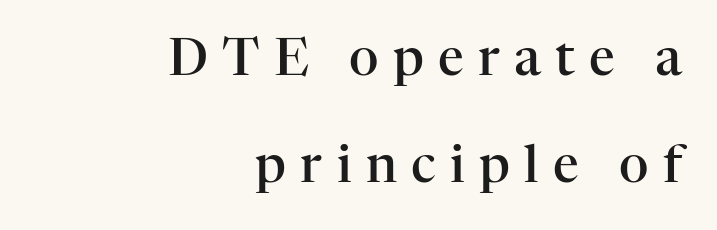
The image shows 51 px semibold serif type, upright; set right-aligned, loose line spacing (2.1x), unusually wide letter spacing (+0.28 em), not underlined; high stroke contrast and a medium x-height.
